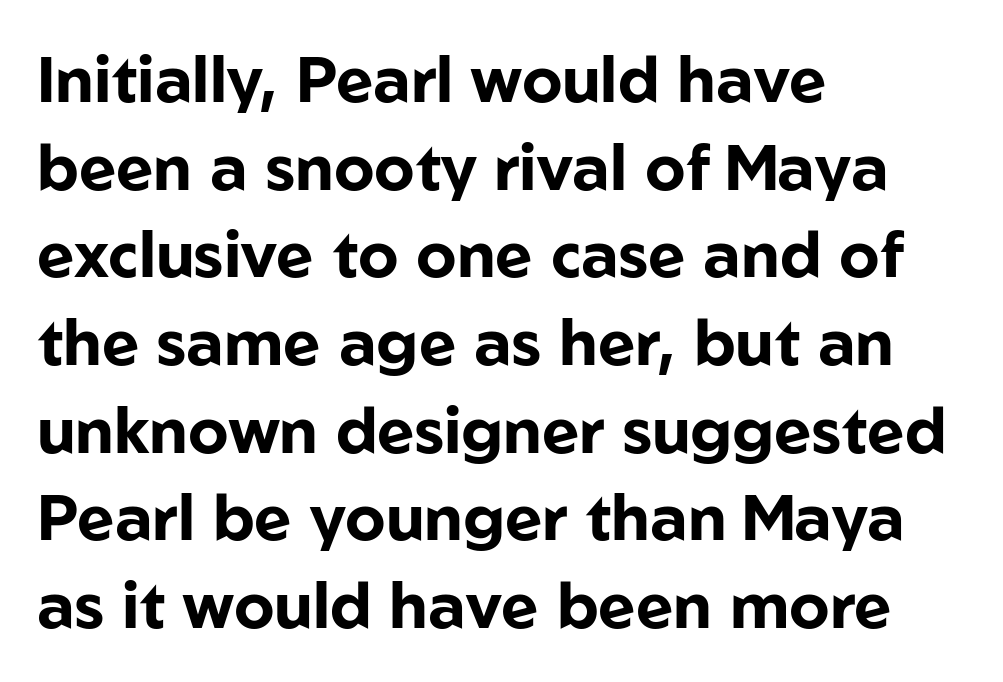
Lines of text with bare space underneath. You can tell from the bare stems that sans-serif type was used. These words are printed bold, with thick strokes throughout. You could call the tracking neutral — neither tight nor loose. Summary of vertical rhythm: regular, with standard interline spacing.
